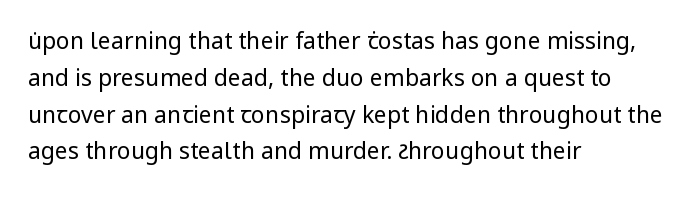
Q: Is the text bold? A: No.
Q: Is the text italic (slanted)? A: No, it is upright.
Q: Is the text underlined? A: No.
Q: How is the paragraph aligned? A: Left-aligned.
Q: Is the spacing between letters normal or unusually wide? A: Normal.
Q: Is the spacing between lines tight, normal or loose? A: Normal.
